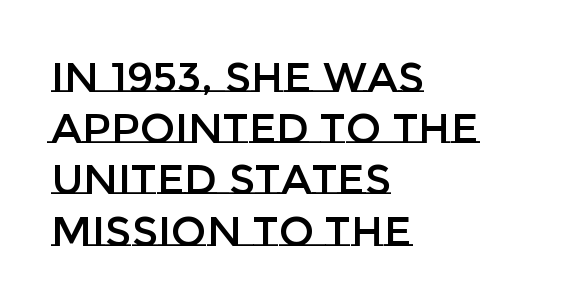
Check under the words: just untouched page. Character widths vary here, with narrow letters taking less room than wide ones. Nothing unusual about the tracking: characters are spaced as the font intends. The text block is weighted toward the left margin, trailing off unevenly rightward.
